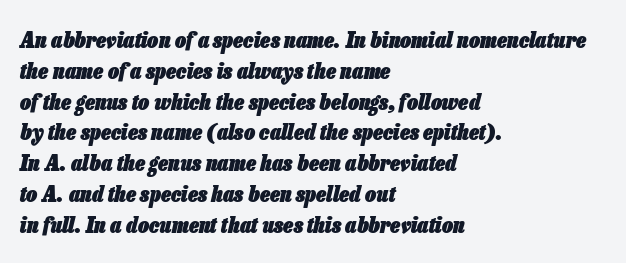
Q: Is the text bold? A: Yes.
Q: Is the text italic (slanted)? A: Yes, it leans right by about 13 degrees.
Q: Is the text underlined? A: No.
Q: How is the paragraph aligned? A: Left-aligned.
Q: Is the spacing between letters normal or unusually wide? A: Normal.
Q: Is the spacing between lines tight, normal or loose? A: Normal.
